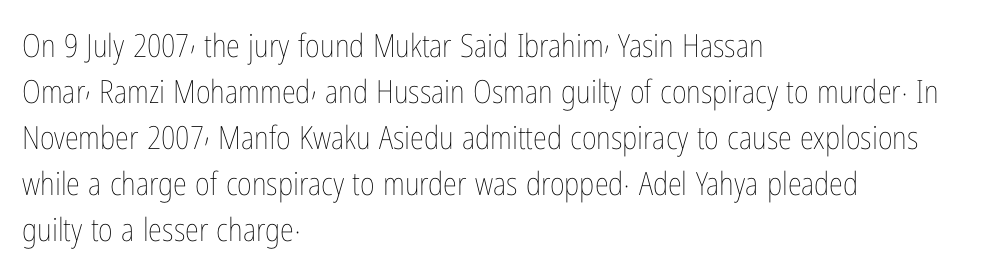
Q: Is the text bold? A: No.
Q: Is the text italic (slanted)? A: No, it is upright.
Q: Is the text underlined? A: No.
Q: How is the paragraph aligned? A: Left-aligned.
Q: Is the spacing between letters normal or unusually wide? A: Normal.
Q: Is the spacing between lines tight, normal or loose? A: Normal.
Q: Width (condensed, normal, or wide)? A: Condensed.
Q: Stroke contrast? A: Low.
Q: x-height? A: Medium.
Q: Monospaced? A: No.
